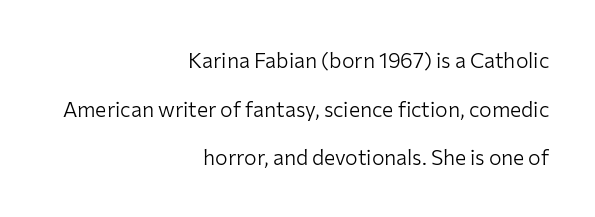
{"italic": "no", "bold": "no", "underline": "no", "align": "right", "line_spacing": "loose", "line_spacing_ratio": 2.32, "letter_spacing": "normal", "letter_spacing_em": 0.0, "glyph_px": 21}
